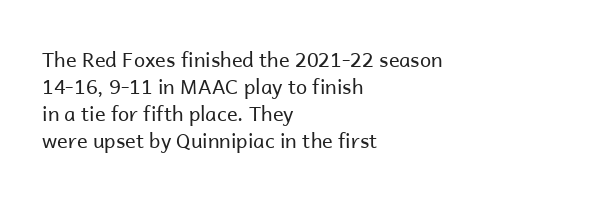
This sample uses an upright cut, with every glyph sitting square on the baseline. Reading down the column, the eye jumps a familiar distance to each next line. The horizontal fit of the characters is conventional and even. This is not heavy type; no bold has been used.
